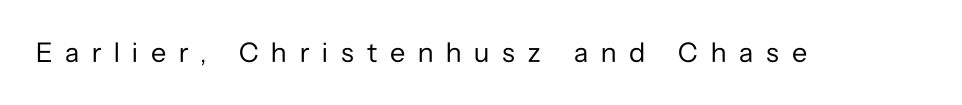
Do the characters align in a grid? No, the font is proportional. In terms of posture, this sample is upright. The gap between lines stays unmarked. The typesetting does not lean heavy: it is not bold. The passage shown has open, widely tracked lettering throughout. Examine the stroke ends and you'll find no serifs.
